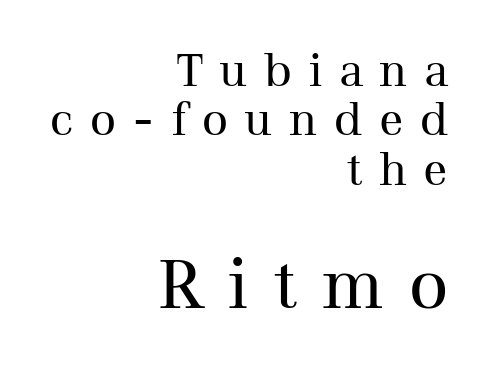
{"serif": "yes", "italic": "no", "bold": "no", "weight": "regular", "width": "normal", "stroke_contrast": "medium", "x_height": "medium", "monospaced": "no", "underline": "no", "align": "right", "line_spacing": "tight", "line_spacing_ratio": 1.1, "letter_spacing": "wide", "letter_spacing_em": 0.37, "larger_block": "second", "size_ratio": 1.51, "glyph_px": 68}
